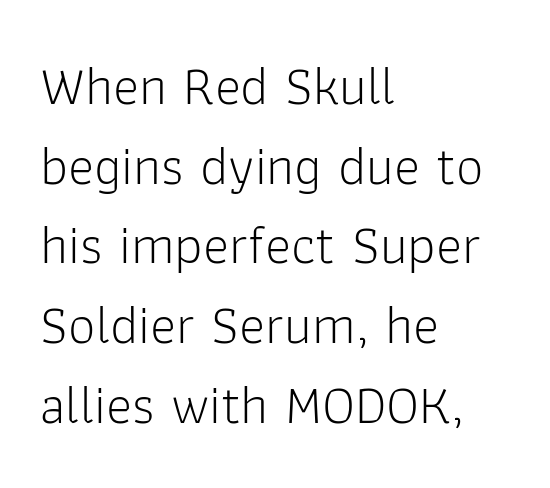
The text was rendered using a sans face with plain stroke endings. These lines are rendered in a variable-pitch font. These lines stack with their left ends in a neat column. A typesetter would call this leading conventional body-copy spacing.
